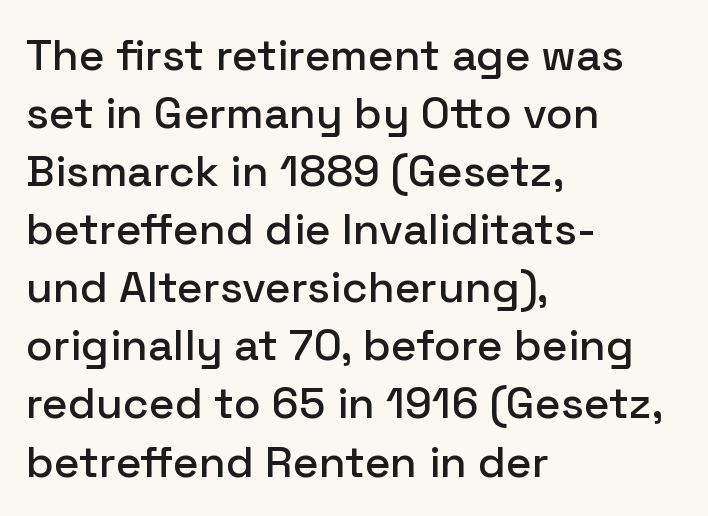
{"serif": "no", "italic": "no", "width": "normal", "stroke_contrast": "low", "x_height": "medium", "monospaced": "no", "underline": "no", "align": "left", "line_spacing": "normal", "line_spacing_ratio": 1.32, "letter_spacing": "normal", "letter_spacing_em": 0.0, "glyph_px": 44}
